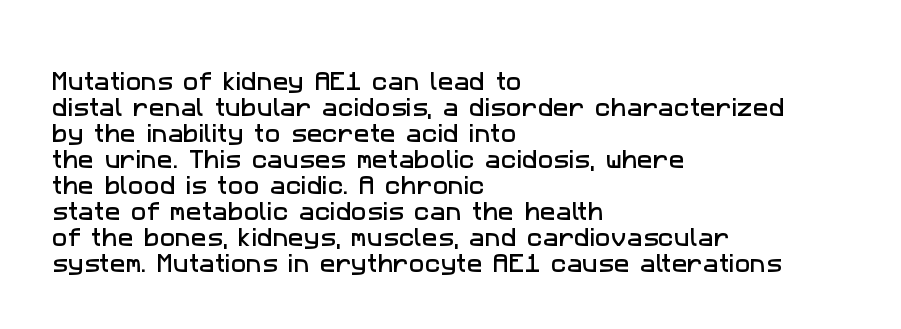
Q: Is the text underlined? A: No.
Q: How is the paragraph aligned? A: Left-aligned.
Q: Is the spacing between letters normal or unusually wide? A: Normal.
